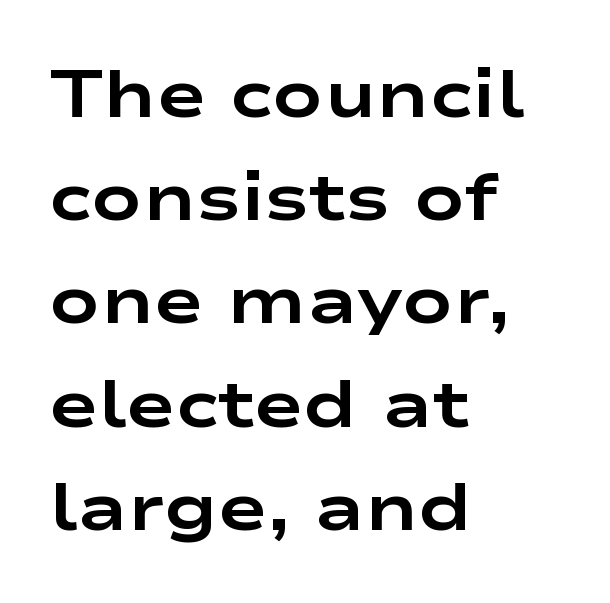
The image shows 67 px bold, wide sans-serif type, upright; set left-aligned, normal line spacing (1.54x), normal letter spacing, not underlined; low stroke contrast and a medium x-height.
